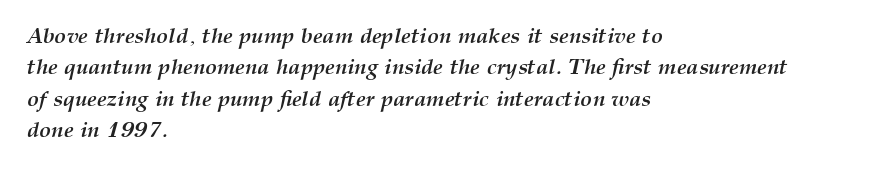
The image shows 22 px bold type, italic (leaning right); set left-aligned, normal line spacing (1.43x), normal letter spacing, not underlined.
